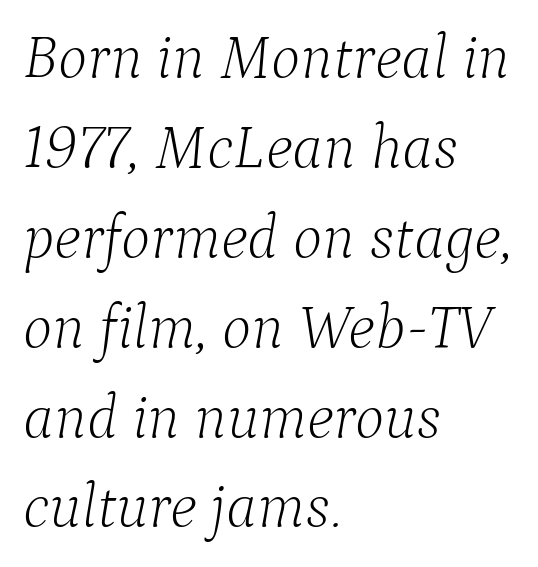
The rendering keeps characters at their native spacing. When letters slant like this, we call the style italic. Horizontal alignment here is leftward, the default for most running prose. Honestly, the row spacing looks completely unremarkable.
